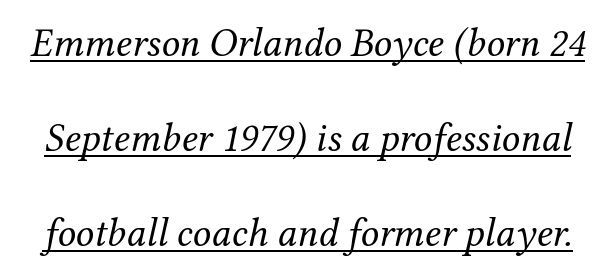
Each letter keeps its own natural width here, so spacing adapts to shape. No chunkiness to these letters — they're not bold. This sample trades compactness for vertical openness between lines. Compared with undecorated copy, this sample adds a rule below the words.
